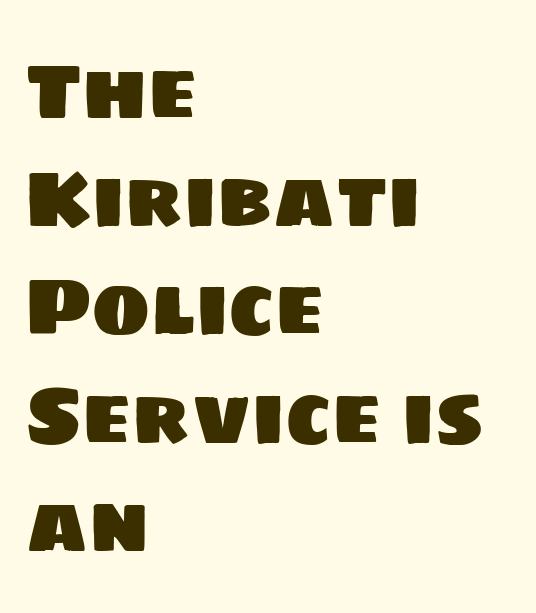
Q: Is the typeface a serif or a sans-serif typeface? A: Sans-serif.
Q: Is the text underlined? A: No.
Q: How is the paragraph aligned? A: Left-aligned.
Q: Is the spacing between letters normal or unusually wide? A: Normal.
Q: Is the spacing between lines tight, normal or loose? A: Normal.
Q: Width (condensed, normal, or wide)? A: Normal.
Q: Stroke contrast? A: Low.
Q: x-height? A: Large.
Q: Monospaced? A: No.
